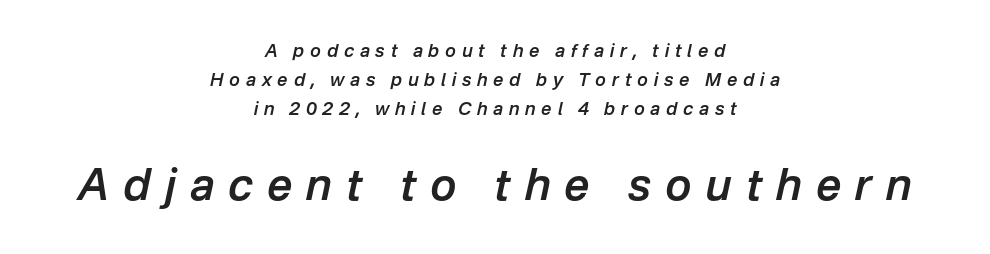
{"italic": "yes", "lean": "right", "slant_degrees": 12, "bold": "semi", "weight": "semibold", "width": "normal", "stroke_contrast": "low", "x_height": "medium", "monospaced": "no", "underline": "no", "align": "center", "line_spacing": "normal", "line_spacing_ratio": 1.62, "letter_spacing": "wide", "letter_spacing_em": 0.32, "larger_block": "second", "size_ratio": 2.44, "glyph_px": 44}
